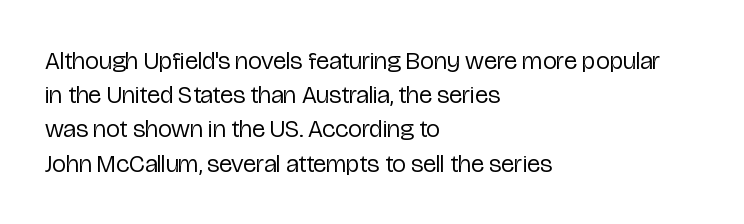
{"italic": "no", "bold": "no", "underline": "no", "align": "left", "line_spacing": "normal", "line_spacing_ratio": 1.37, "letter_spacing": "normal", "letter_spacing_em": 0.0, "glyph_px": 25}
